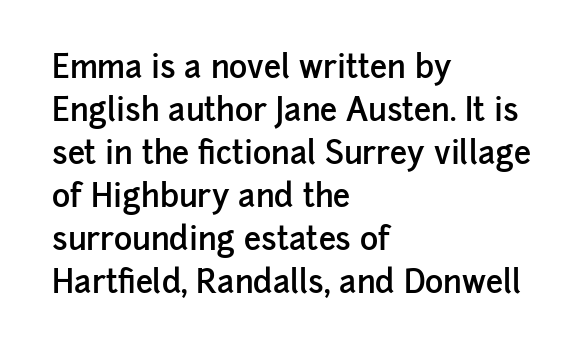
The block of text has a typical density, with ordinary space between rows. Here the glyphs are tracked normally, forming tight word shapes. These lines were composed using upright roman letters. Descenders are the only things crossing below the line.
